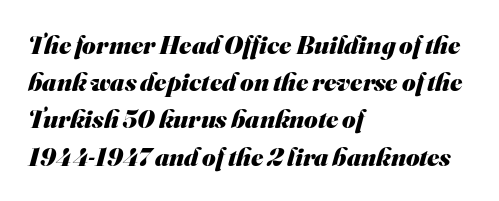
The letters are bold, with thick, heavy strokes. Anything drawn beneath the words? Only blank space. Students, observe: this is what conventionally led text looks like. The rag falls on the right side of this text block. Is the letter spacing exaggerated? No — it looks like the ordinary default.
